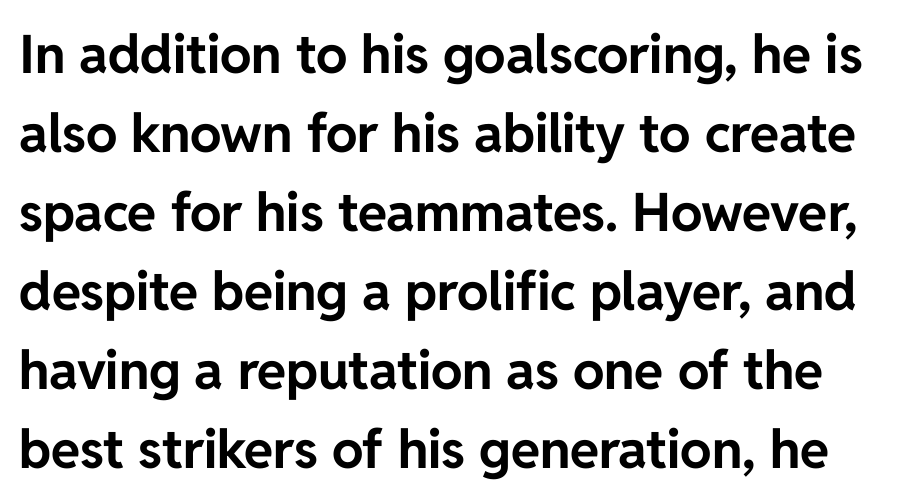
The image shows 53 px bold sans-serif type, upright; set normal line spacing (1.49x), normal letter spacing, not underlined; low stroke contrast and a medium x-height.
